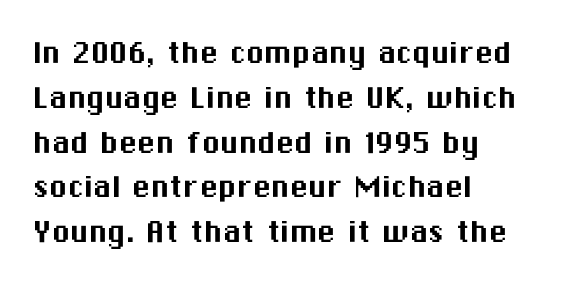
{"serif": "no", "italic": "no", "width": "normal", "stroke_contrast": "medium", "x_height": "medium", "monospaced": "no", "underline": "no", "align": "left", "line_spacing_ratio": 1.21, "letter_spacing": "normal", "letter_spacing_em": 0.0, "glyph_px": 37}
